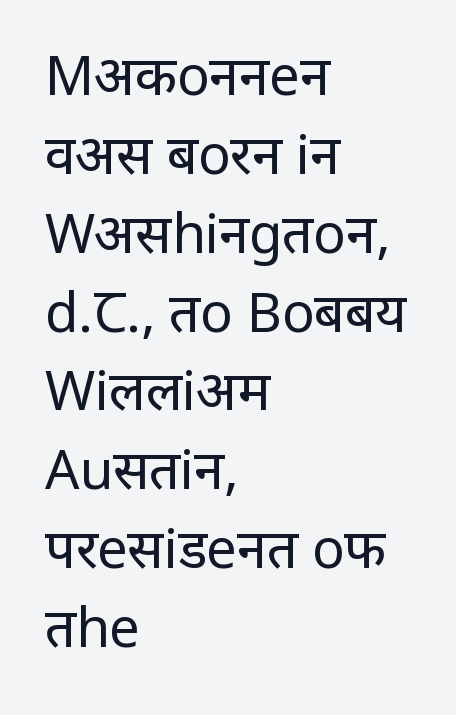
Q: Is the text bold? A: No.
Q: Is the text italic (slanted)? A: No, it is upright.
Q: Is the typeface a serif or a sans-serif typeface? A: Sans-serif.
Q: Is the text underlined? A: No.
Q: How is the paragraph aligned? A: Left-aligned.
Q: Is the spacing between letters normal or unusually wide? A: Normal.
Q: Is the spacing between lines tight, normal or loose? A: Normal.
Q: Width (condensed, normal, or wide)? A: Condensed.
Q: Stroke contrast? A: Low.
Q: x-height? A: Large.
Q: Monospaced? A: No.
